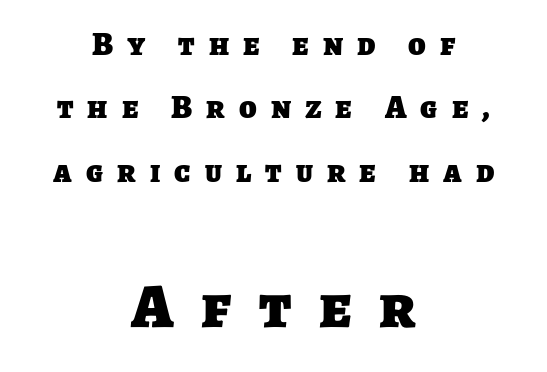
{"serif": "no", "bold": "yes", "weight": "heavy", "width": "normal", "stroke_contrast": "low", "x_height": "large", "monospaced": "no", "underline": "no", "align": "center", "line_spacing": "loose", "line_spacing_ratio": 1.98, "letter_spacing": "wide", "letter_spacing_em": 0.44, "larger_block": "second", "size_ratio": 1.97, "glyph_px": 63}
